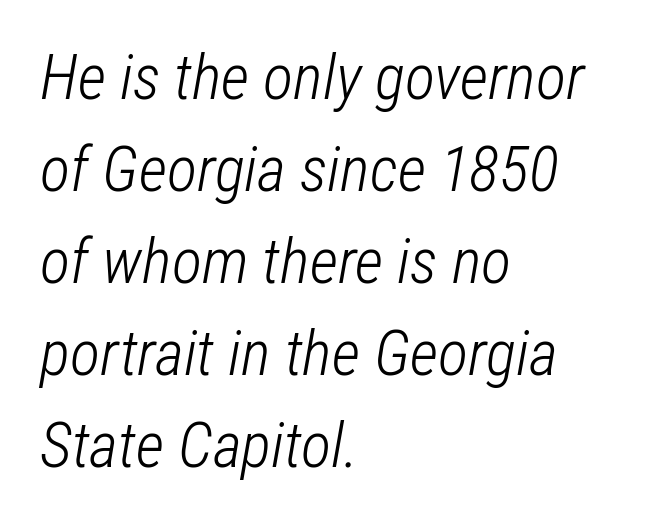
This sample uses an oblique cut, with every glyph tilted off the vertical. Any mark beneath the type? The region is blank. A light-to-regular cut is what we see here. Note the varied advance widths — an 'i' is clearly narrower than an 'm'. What's the leading like? Ordinary, nothing unusual.
